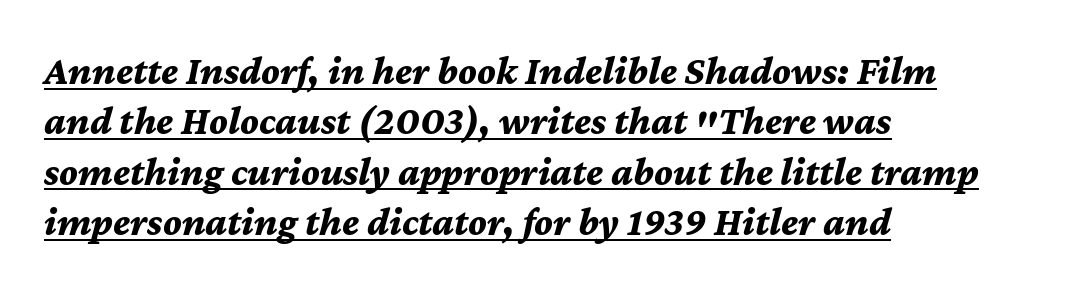
Quick note: underline on. The letters sit at their default tracking, neither squeezed nor spread. Notice how the passage keeps a crisp vertical edge on the left only. The lines sit at an ordinary, default distance from one another. Is the type bold? Yes — the strokes are clearly thick and heavy. Looking at the ascenders, they clearly lean.
